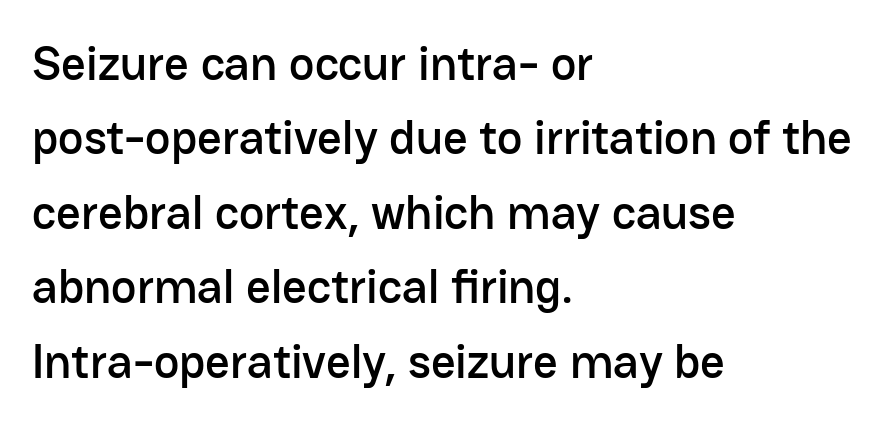
{"serif": "no", "italic": "no", "width": "normal", "stroke_contrast": "low", "x_height": "medium", "monospaced": "no", "underline": "no", "align": "left", "line_spacing": "normal", "line_spacing_ratio": 1.55, "letter_spacing": "normal", "letter_spacing_em": 0.0, "glyph_px": 48}
